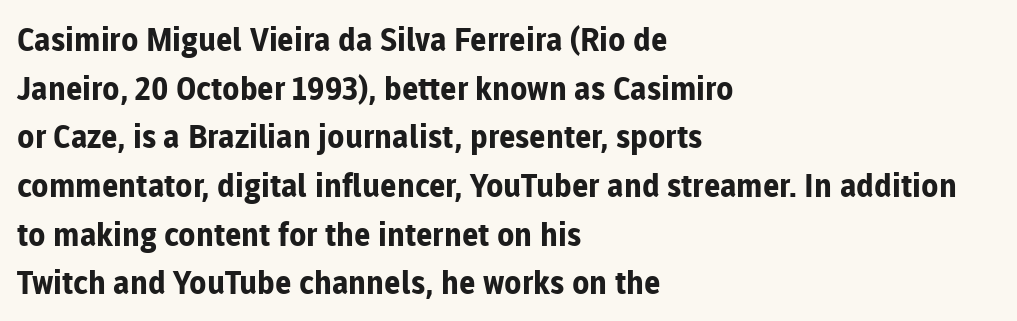
Tracking here is standard; glyphs follow each other at the usual distance. The setting favours the left margin, as ordinary paragraphs usually do. Unmarked baselines from the first word to the last. Posture: vertical. In terms of letterform style, serifs are entirely absent. Think of a printed novel: that variable character pitch is what you see here.
